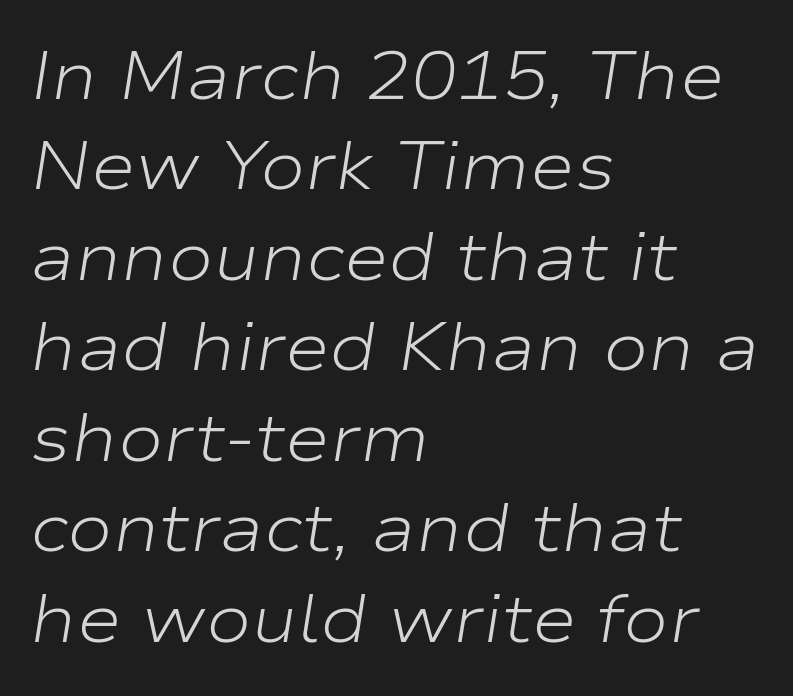
Any mark beneath the type? The region is blank. Ink coverage per letter is moderate at most. Spacing between characters is what you'd get straight out of the box. The rendering anchors every line to the left-hand side. When letters slant like this, we call the style italic.
